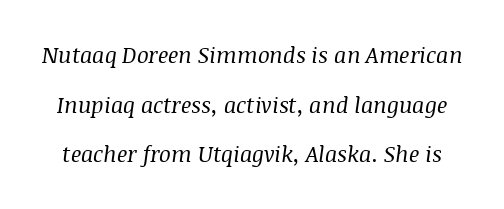
Does the leading feel generous? Absolutely, it's lavish. The axis of the letterforms is tilted away from vertical. Anything drawn beneath the words? Only blank space. Is this a heavy cut? Hardly; it is regular or lighter.
